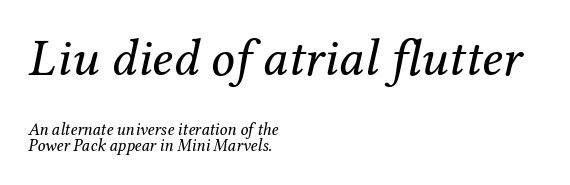
The image shows 52 px regular-weight serif type, italic (leaning right); set left-aligned, tight line spacing (0.95x), normal letter spacing, not underlined; the first (top) block is 3.06x larger; medium stroke contrast and a medium x-height.
